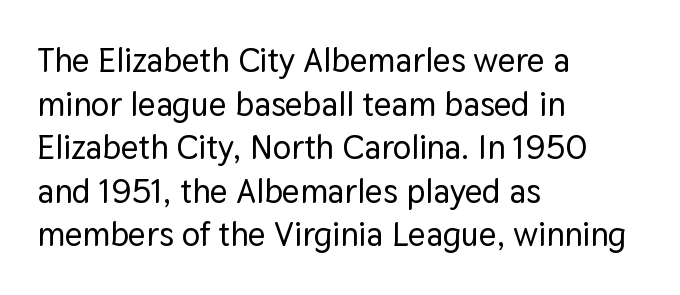
{"serif": "no", "italic": "no", "width": "normal", "stroke_contrast": "low", "x_height": "medium", "monospaced": "no", "underline": "no", "align": "left", "line_spacing": "normal", "line_spacing_ratio": 1.28, "letter_spacing": "normal", "letter_spacing_em": 0.0, "glyph_px": 34}
